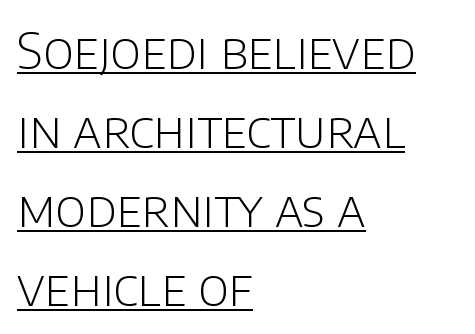
Q: Is the text bold? A: No.
Q: Is the text italic (slanted)? A: No, it is upright.
Q: Is the typeface a serif or a sans-serif typeface? A: Sans-serif.
Q: Is the text underlined? A: Yes.
Q: How is the paragraph aligned? A: Left-aligned.
Q: Is the spacing between letters normal or unusually wide? A: Normal.
Q: Is the spacing between lines tight, normal or loose? A: Normal.
Q: Width (condensed, normal, or wide)? A: Normal.
Q: Stroke contrast? A: Low.
Q: x-height? A: Large.
Q: Monospaced? A: No.
